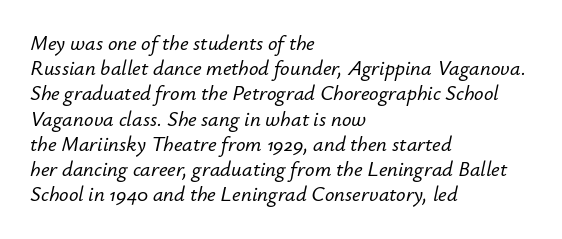
The image shows 21 px text type, italic (leaning right); set left-aligned, line spacing 1.2x, normal letter spacing, not underlined.
